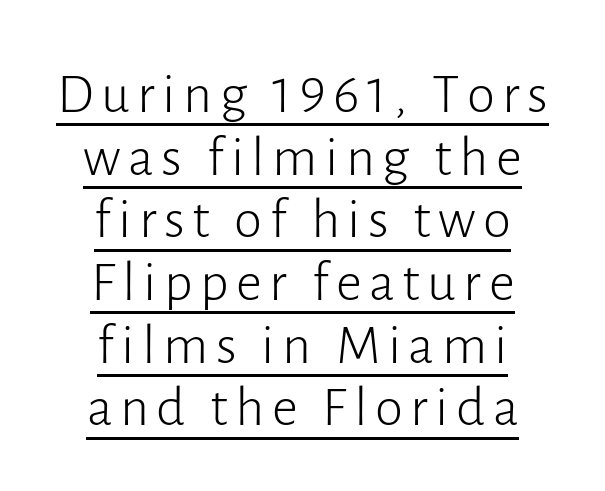
The image shows 57 px light sans-serif type, upright; set centered, tight line spacing (1.1x), underlined; low stroke contrast and a medium x-height.
